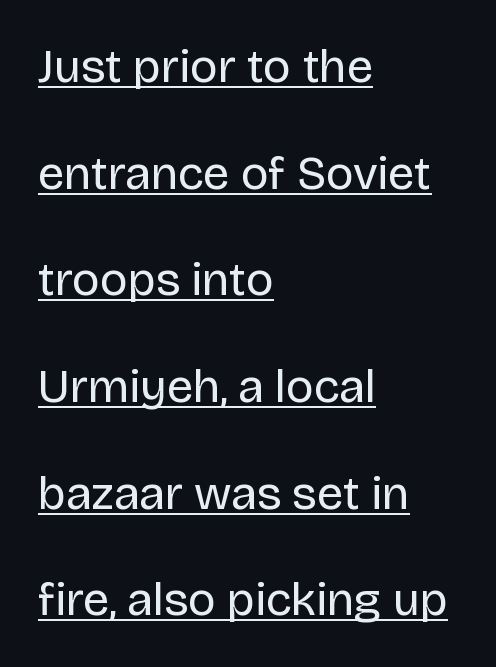
{"serif": "no", "italic": "no", "bold": "no", "weight": "regular", "width": "normal", "stroke_contrast": "low", "x_height": "large", "monospaced": "no", "underline": "yes", "align": "left", "line_spacing": "loose", "line_spacing_ratio": 2.27, "letter_spacing": "normal", "letter_spacing_em": 0.0, "glyph_px": 47}
